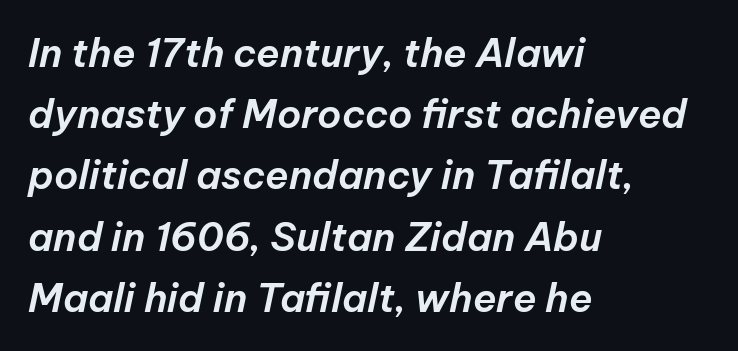
{"italic": "yes", "lean": "right", "slant_degrees": 12, "width": "normal", "stroke_contrast": "low", "x_height": "medium", "monospaced": "no", "underline": "no", "align": "left", "line_spacing": "normal", "line_spacing_ratio": 1.57, "letter_spacing": "normal", "letter_spacing_em": 0.0, "glyph_px": 39}
